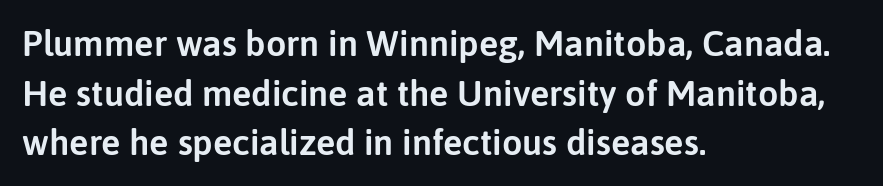
The image shows 36 px sans-serif type, upright; set left-aligned, normal line spacing (1.38x), normal letter spacing, not underlined; low stroke contrast and a medium x-height.
